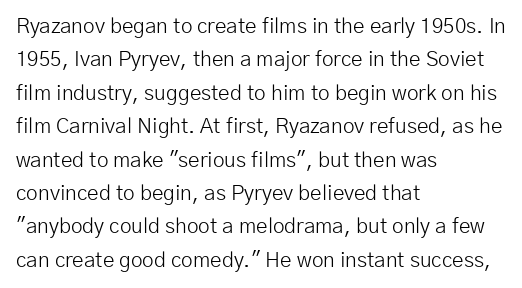
The image shows 21 px text type, upright; set left-aligned, normal line spacing (1.59x), normal letter spacing, not underlined.
